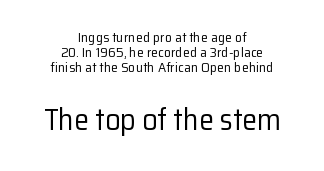
Q: Is the text bold? A: No.
Q: Is the text italic (slanted)? A: No, it is upright.
Q: Is the typeface a serif or a sans-serif typeface? A: Sans-serif.
Q: Is the text underlined? A: No.
Q: How is the paragraph aligned? A: Centered.
Q: Is the spacing between letters normal or unusually wide? A: Normal.
Q: Is the spacing between lines tight, normal or loose? A: Tight.
Q: Which block of text is set in a larger size, the first (top) or the second (bottom)? A: The second (bottom) one.
Q: Width (condensed, normal, or wide)? A: Normal.
Q: Stroke contrast? A: Low.
Q: x-height? A: Medium.
Q: Monospaced? A: No.
